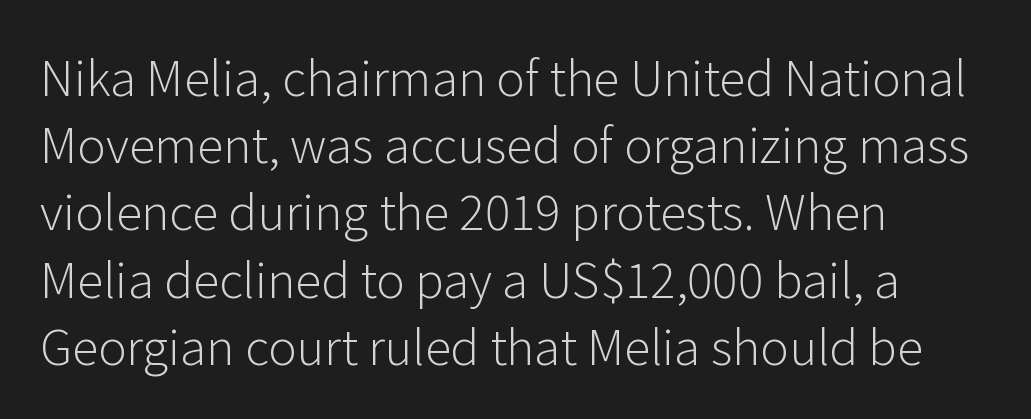
Q: Is the text bold? A: No.
Q: Is the text italic (slanted)? A: No, it is upright.
Q: Is the typeface a serif or a sans-serif typeface? A: Sans-serif.
Q: Is the text underlined? A: No.
Q: How is the paragraph aligned? A: Left-aligned.
Q: Is the spacing between letters normal or unusually wide? A: Normal.
Q: Is the spacing between lines tight, normal or loose? A: Normal.
Q: Width (condensed, normal, or wide)? A: Normal.
Q: Stroke contrast? A: Low.
Q: x-height? A: Medium.
Q: Monospaced? A: No.
